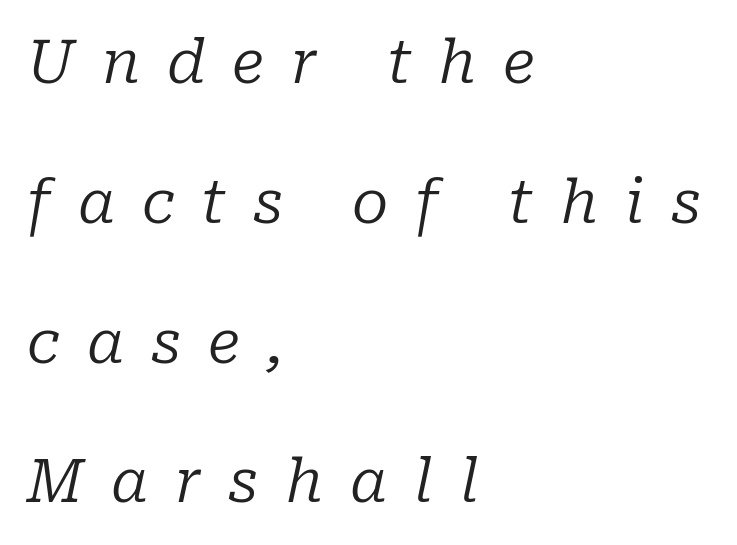
{"serif": "yes", "italic": "yes", "lean": "right", "slant_degrees": 10, "bold": "no", "weight": "regular", "width": "normal", "stroke_contrast": "low", "x_height": "medium", "monospaced": "no", "underline": "no", "align": "left", "line_spacing": "loose", "line_spacing_ratio": 2.33, "letter_spacing": "wide", "letter_spacing_em": 0.45, "glyph_px": 60}
